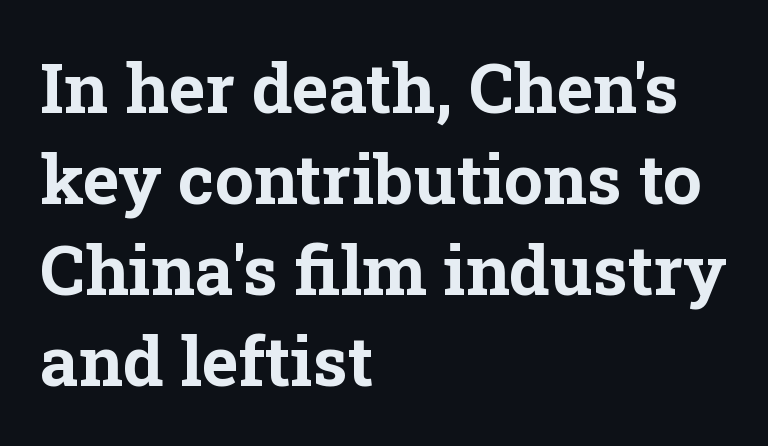
Q: Is the text bold? A: Yes.
Q: Is the text italic (slanted)? A: No, it is upright.
Q: Is the typeface a serif or a sans-serif typeface? A: Serif.
Q: Is the text underlined? A: No.
Q: How is the paragraph aligned? A: Left-aligned.
Q: Is the spacing between letters normal or unusually wide? A: Normal.
Q: Is the spacing between lines tight, normal or loose? A: Normal.
Q: Width (condensed, normal, or wide)? A: Normal.
Q: Stroke contrast? A: Low.
Q: x-height? A: Medium.
Q: Monospaced? A: No.
